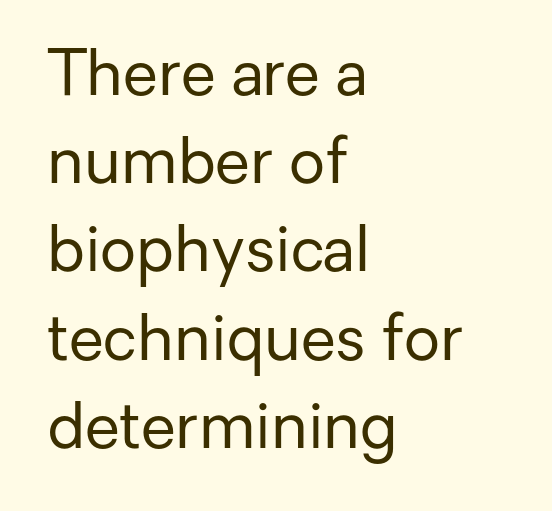
The image shows 63 px regular-weight sans-serif type, upright; set left-aligned, normal line spacing (1.4x), normal letter spacing, not underlined; low stroke contrast and a medium x-height.
